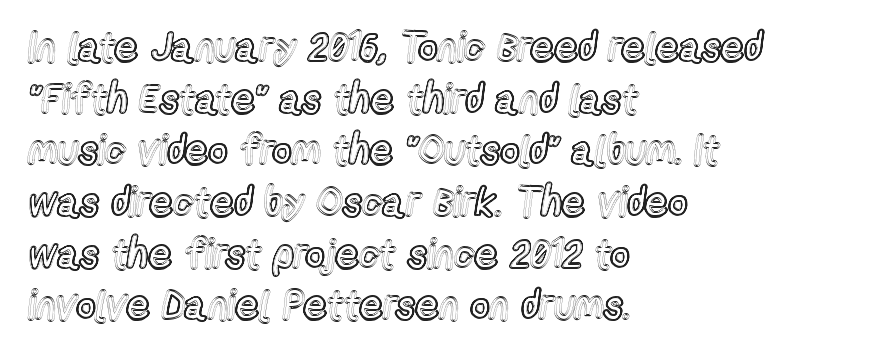
Each row of text sits above clean, open space. Every row of glyphs begins at an identical x-position on the left. Each letter keeps its own natural width here, so spacing adapts to shape. Does the leading feel generous? No, just average. Observe the ordinary spacing: letters are neighbours, not strangers.
